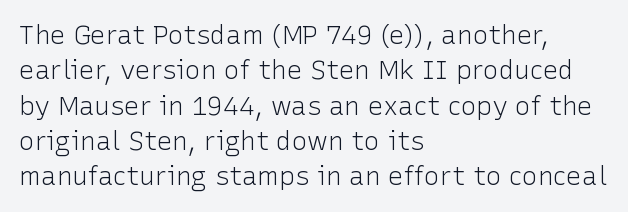
Q: Is the text bold? A: No.
Q: Is the text italic (slanted)? A: No, it is upright.
Q: Is the text underlined? A: No.
Q: How is the paragraph aligned? A: Left-aligned.
Q: Is the spacing between letters normal or unusually wide? A: Normal.
Q: Is the spacing between lines tight, normal or loose? A: Normal.
